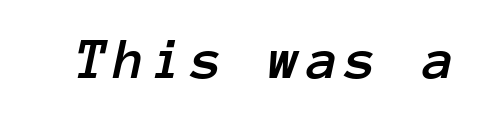
An italicized treatment has been applied to the whole sample. A typesetter would call this monospace, since all characters share one set width. Glance below the letters and you will spot only blank space.
